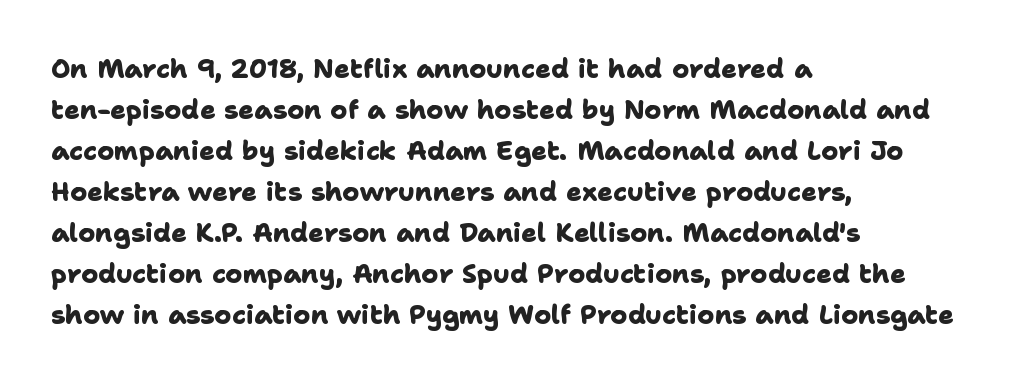
The rendering uses a moderate line-height, typical for paragraphs. The strokes are fattened all the way to bold. There is no visible air inserted between adjacent glyphs. A bare baseline throughout the passage. Line beginnings align vertically; line endings do not.
